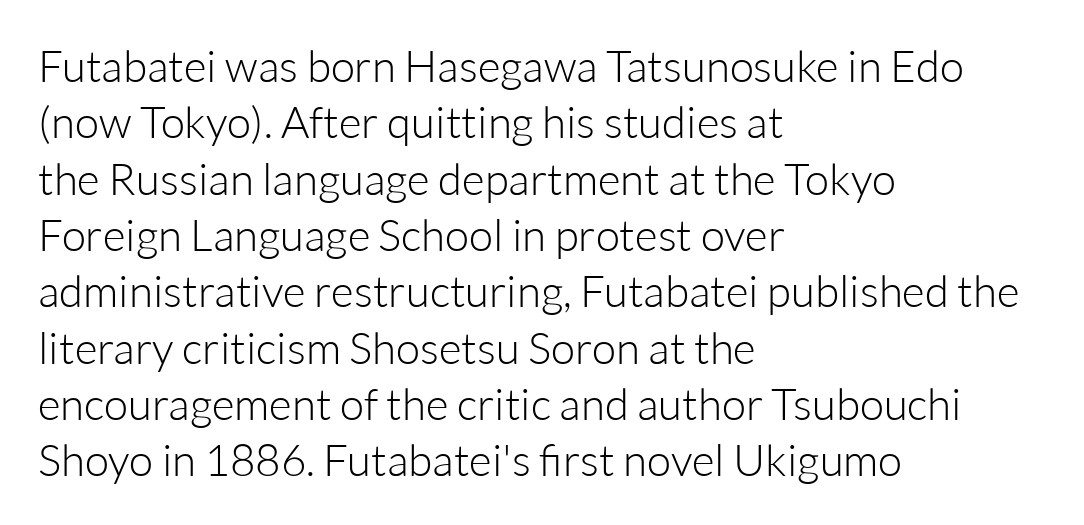
Q: Is the text bold? A: No.
Q: Is the text italic (slanted)? A: No, it is upright.
Q: Is the typeface a serif or a sans-serif typeface? A: Sans-serif.
Q: Is the text underlined? A: No.
Q: How is the paragraph aligned? A: Left-aligned.
Q: Is the spacing between letters normal or unusually wide? A: Normal.
Q: Is the spacing between lines tight, normal or loose? A: Normal.
Q: Width (condensed, normal, or wide)? A: Normal.
Q: Stroke contrast? A: Low.
Q: x-height? A: Medium.
Q: Monospaced? A: No.
